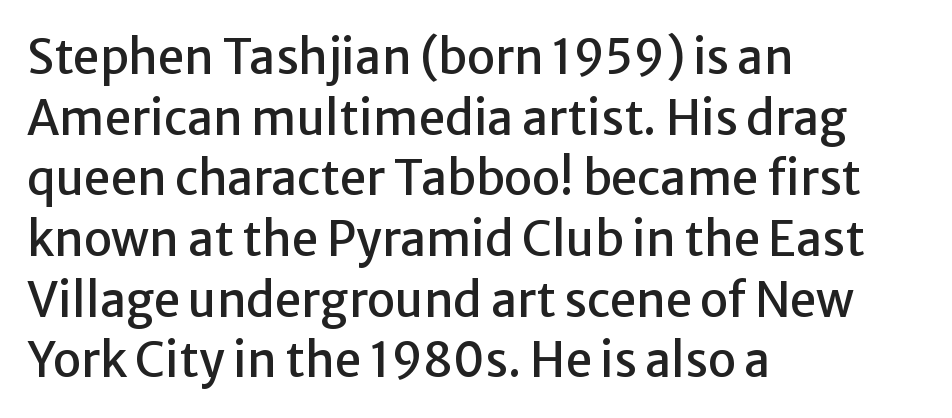
This is sans-serif lettering, the kind often seen on screens and signage. The passage is arranged the way most books set body copy — flush left. Italic? Not at all — the glyphs are vertical. Normally led — the rows are evenly, conventionally spaced. Words float on clear page, feet unadorned.
